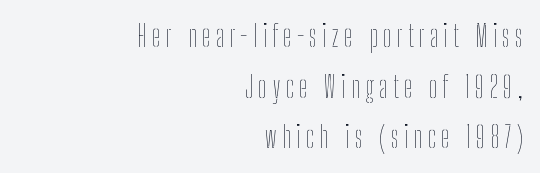
The image shows 30 px thin, condensed type, upright; set right-aligned, normal line spacing (1.69x), not underlined; low stroke contrast and a medium x-height.
